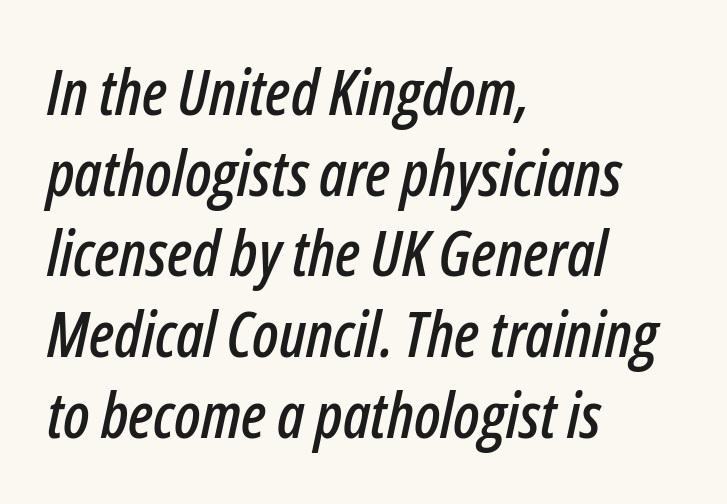
{"italic": "yes", "lean": "right", "slant_degrees": 12, "width": "condensed", "stroke_contrast": "low", "x_height": "medium", "monospaced": "no", "underline": "no", "align": "left", "line_spacing": "normal", "line_spacing_ratio": 1.28, "letter_spacing": "normal", "letter_spacing_em": 0.0, "glyph_px": 63}
